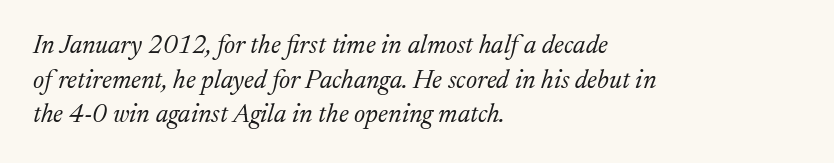
Q: Is the text bold? A: No.
Q: Is the text italic (slanted)? A: Yes, it leans right by about 17 degrees.
Q: Is the text underlined? A: No.
Q: How is the paragraph aligned? A: Left-aligned.
Q: Is the spacing between letters normal or unusually wide? A: Normal.
Q: Is the spacing between lines tight, normal or loose? A: Normal.
